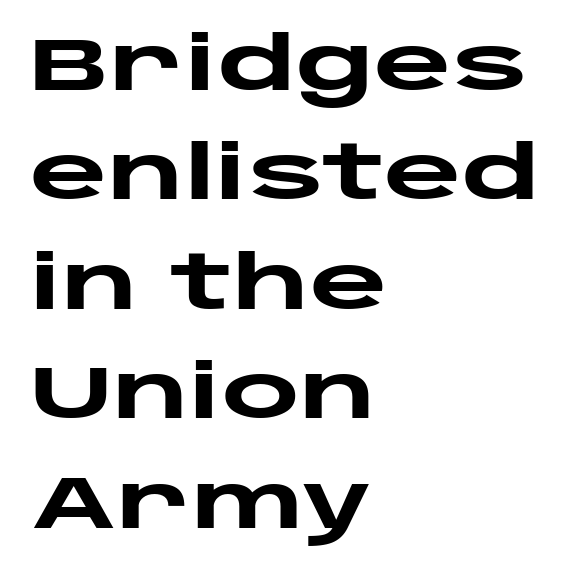
{"serif": "no", "italic": "no", "bold": "yes", "weight": "heavy", "width": "wide", "stroke_contrast": "low", "x_height": "large", "monospaced": "no", "underline": "no", "align": "left", "line_spacing": "normal", "line_spacing_ratio": 1.46, "letter_spacing": "normal", "letter_spacing_em": 0.0, "glyph_px": 75}
